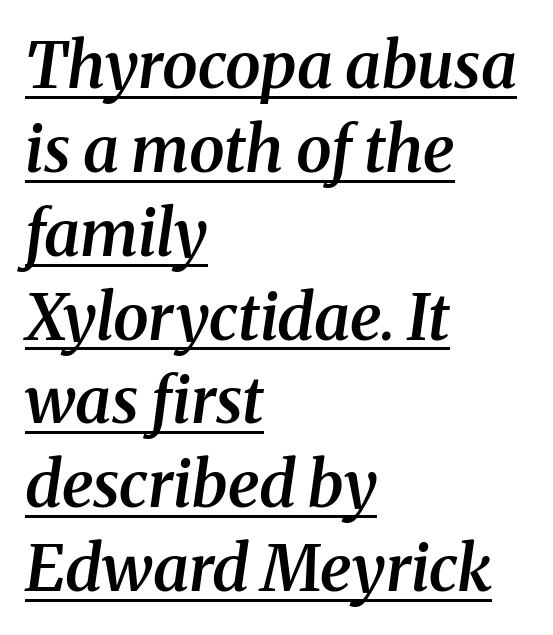
The image shows 64 px semibold serif type, italic (leaning right); set left-aligned, normal line spacing (1.31x), normal letter spacing, underlined; medium stroke contrast and a medium x-height.
